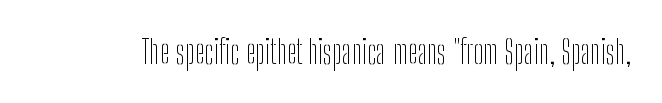
Q: Is the text bold? A: No.
Q: Is the text italic (slanted)? A: No, it is upright.
Q: Is the typeface a serif or a sans-serif typeface? A: Sans-serif.
Q: Is the text underlined? A: No.
Q: Is the spacing between letters normal or unusually wide? A: Normal.
Q: Width (condensed, normal, or wide)? A: Condensed.
Q: Stroke contrast? A: Low.
Q: x-height? A: Medium.
Q: Monospaced? A: No.
